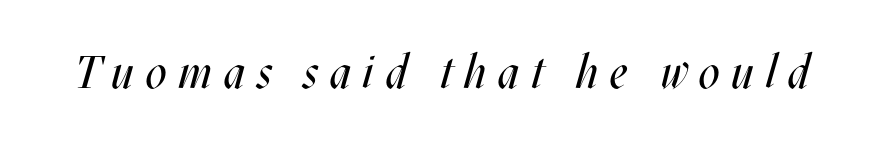
Varying glyph widths throughout — classic text-font behaviour. The letterforms stand isolated, each surrounded by extra space. The letterforms sit at book weight or below. Every character sits at an angle, as italics do. Just letters on the line, the space beneath them empty.
